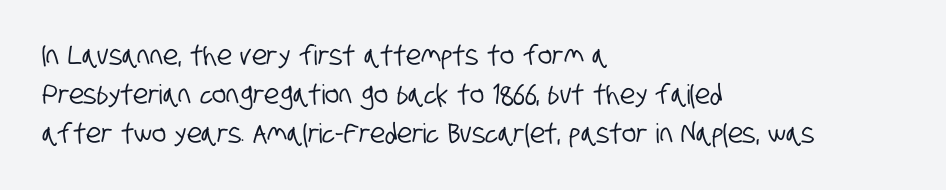
The image shows 27 px text type; set left-aligned, normal line spacing (1.44x), normal letter spacing, not underlined.
